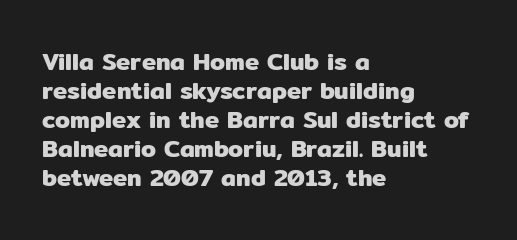
{"italic": "no", "underline": "no", "align": "left", "line_spacing_ratio": 1.21, "letter_spacing": "normal", "letter_spacing_em": 0.0, "glyph_px": 24}
